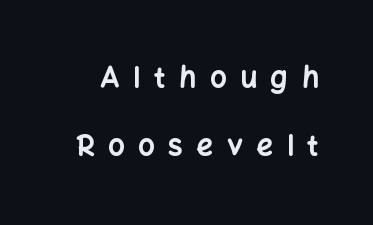
This sample has the flowing, uneven cadence of proportional lettering. Tracking value appears strongly positive — letters spread wide. You could fit nearly another row in the gap between these rows. Honestly, there is no underline to notice here at all. Look at the bottom of the vertical strokes: they stop flat, with no serifs. You can tell it's not italic because the verticals are truly vertical.
